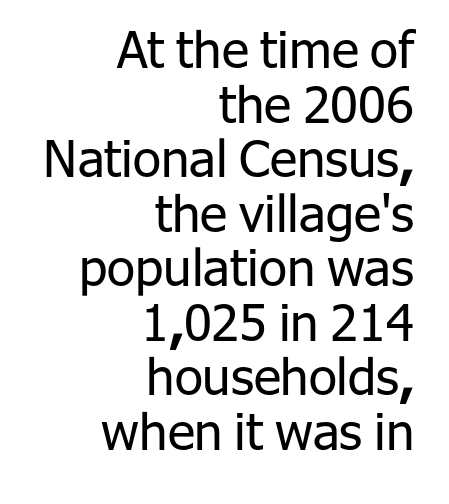
Vertical strokes here are truly vertical. Reading down the block, your eye finds every line finishing at a fixed right position. How are the letters spaced? Ordinarily, with no added tracking. These lines are rendered in a variable-pitch font.
